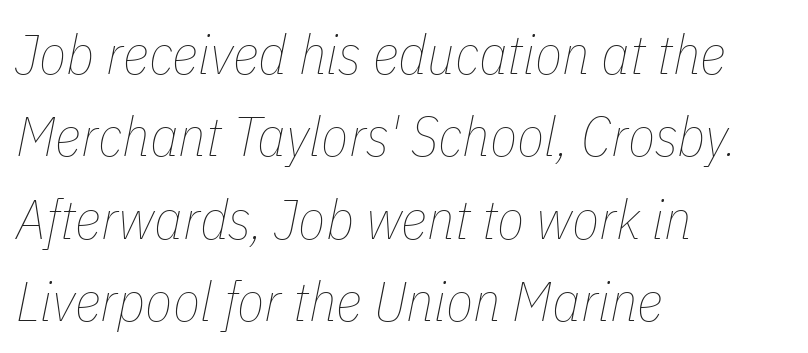
Q: Is the text bold? A: No.
Q: Is the text italic (slanted)? A: Yes, it leans right by about 11 degrees.
Q: Is the text underlined? A: No.
Q: How is the paragraph aligned? A: Left-aligned.
Q: Is the spacing between letters normal or unusually wide? A: Normal.
Q: Is the spacing between lines tight, normal or loose? A: Normal.
Q: Width (condensed, normal, or wide)? A: Condensed.
Q: Stroke contrast? A: Low.
Q: x-height? A: Medium.
Q: Monospaced? A: No.
